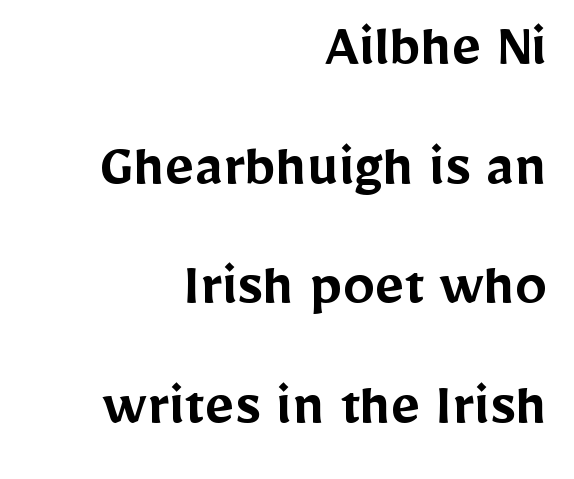
The image shows 64 px semibold sans-serif type, upright; set right-aligned, line spacing 1.87x, normal letter spacing, not underlined; low stroke contrast and a medium x-height.
